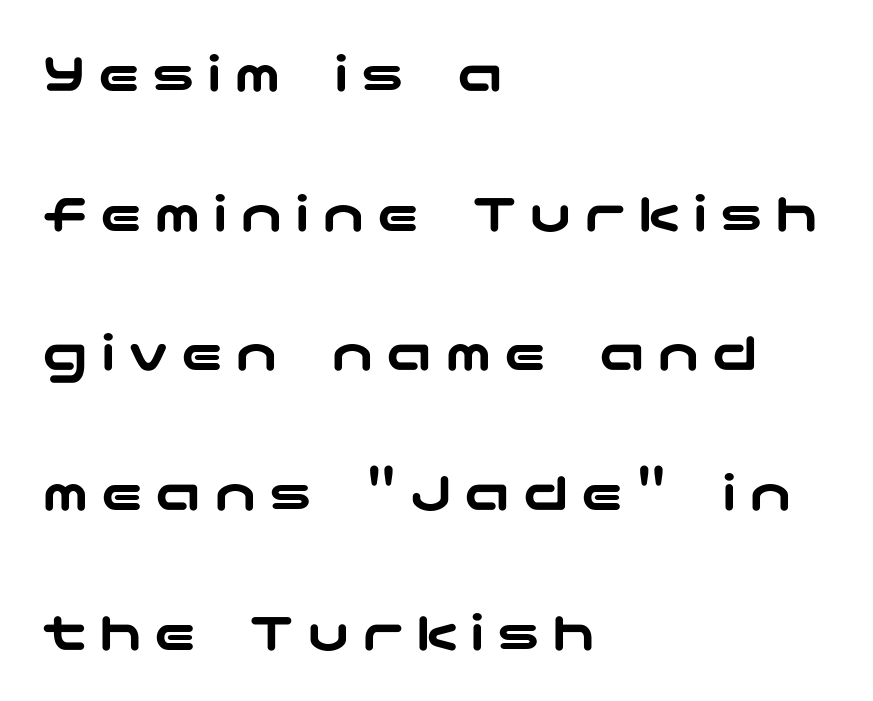
Line starts are locked; line ends wander. Tracking here is generous; glyphs stand well apart from one another. This sample uses an upright cut, with every glyph sitting square on the baseline. Whoever set this chose breathing room over compactness in the vertical rhythm.
